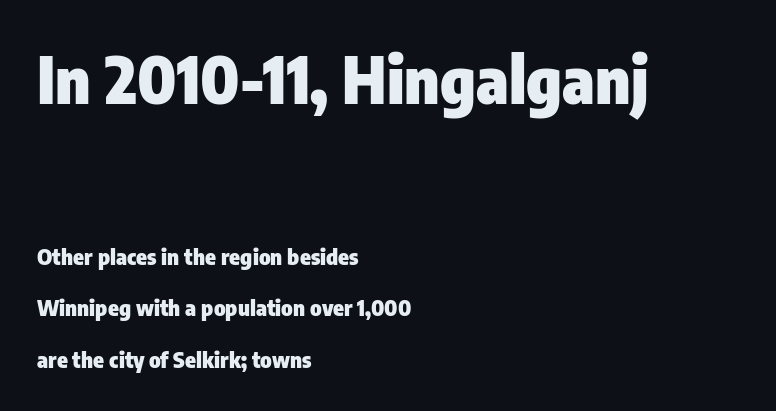
{"serif": "no", "italic": "no", "bold": "yes", "weight": "heavy", "width": "condensed", "stroke_contrast": "low", "x_height": "medium", "monospaced": "no", "underline": "no", "align": "left", "line_spacing": "loose", "line_spacing_ratio": 2.35, "letter_spacing": "normal", "letter_spacing_em": 0.0, "larger_block": "first", "size_ratio": 2.95, "glyph_px": 65}
